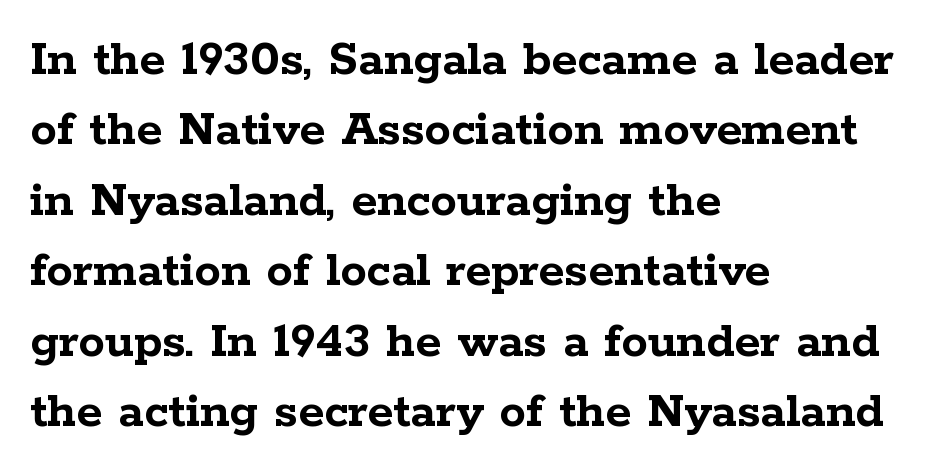
{"serif": "yes", "italic": "no", "bold": "yes", "weight": "semibold", "width": "wide", "stroke_contrast": "low", "x_height": "medium", "monospaced": "no", "underline": "no", "align": "left", "line_spacing": "normal", "line_spacing_ratio": 1.33, "letter_spacing": "normal", "letter_spacing_em": 0.0, "glyph_px": 53}
